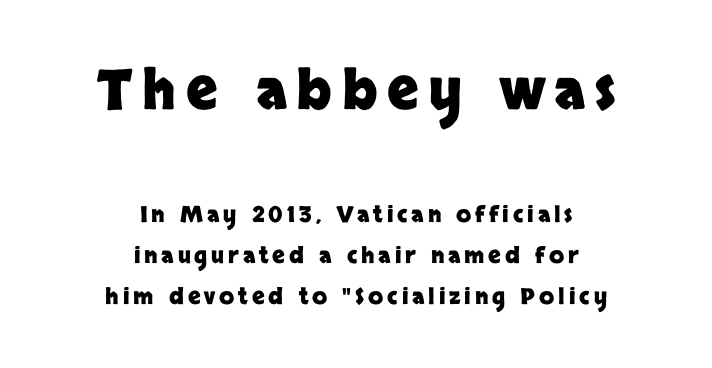
Q: Is the text bold? A: Yes.
Q: Is the text italic (slanted)? A: No, it is upright.
Q: Is the typeface a serif or a sans-serif typeface? A: Sans-serif.
Q: Is the text underlined? A: No.
Q: How is the paragraph aligned? A: Centered.
Q: Which block of text is set in a larger size, the first (top) or the second (bottom)? A: The first (top) one.
Q: Width (condensed, normal, or wide)? A: Normal.
Q: Stroke contrast? A: Low.
Q: x-height? A: Large.
Q: Monospaced? A: No.
